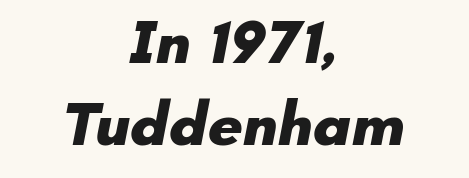
The image shows 61 px heavy sans-serif type; set centered, normal line spacing (1.34x), normal letter spacing, not underlined; low stroke contrast and a small x-height.
